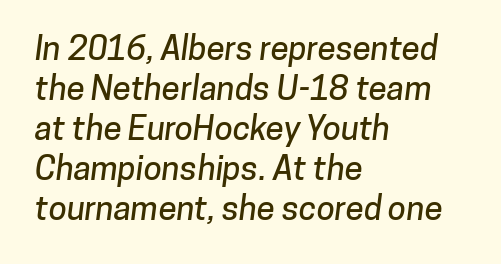
The image shows 33 px sans-serif type; set left-aligned, line spacing 1.21x, normal letter spacing, not underlined; low stroke contrast and a medium x-height.
